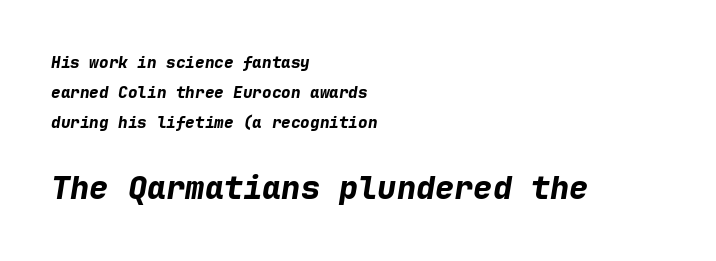
The image shows 32 px bold type, italic (leaning right), monospaced; set left-aligned, line spacing 1.87x, normal letter spacing, not underlined; the second (bottom) block is 2.0x larger; low stroke contrast and a medium x-height.
